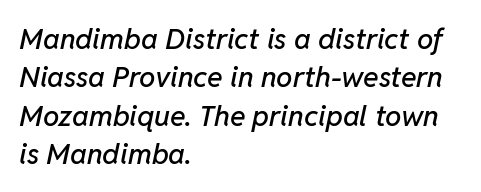
A typesetter would mark this as italic. The strip under each line holds only bare page. Standard letterfit; no display-style spreading of the glyphs. The vertical gap from one line to the next is medium. Casual observation: everything's shoved over to the left. Each letter keeps its own natural width here, so spacing adapts to shape.
